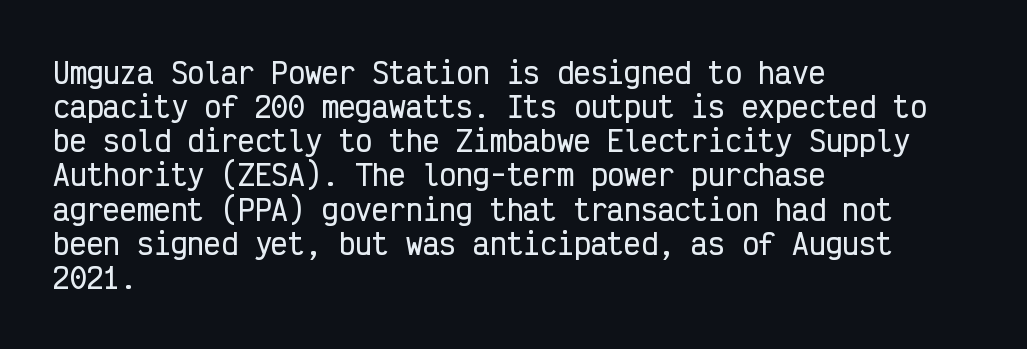
{"serif": "no", "italic": "no", "width": "condensed", "stroke_contrast": "low", "x_height": "medium", "monospaced": "yes", "underline": "no", "align": "left", "line_spacing_ratio": 1.22, "letter_spacing": "normal", "letter_spacing_em": 0.0, "glyph_px": 28}
